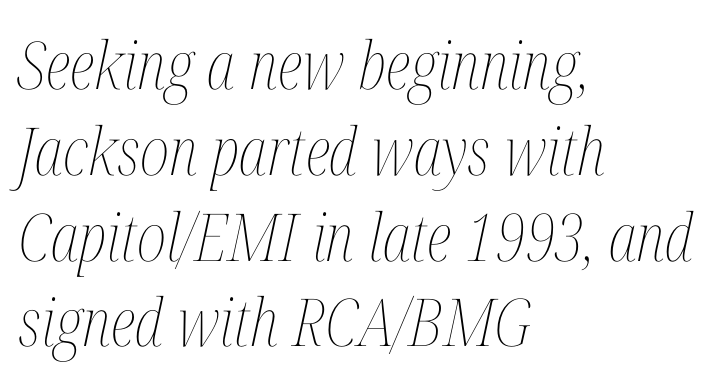
Tracking value appears to be zero — textbook default spacing. Leading: standard. Leftover space on each line is placed entirely after the last word. Stroke mass is kept to a normal reading level or below. Unmarked baselines from the first word to the last.
